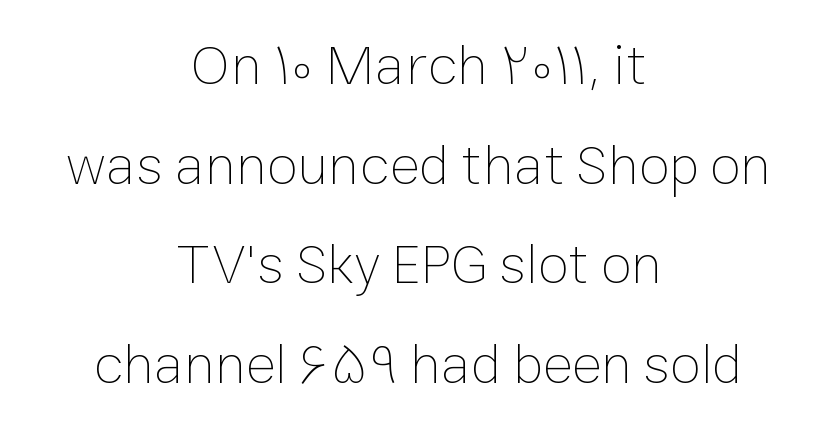
Q: Is the text bold? A: No.
Q: Is the text italic (slanted)? A: No, it is upright.
Q: Is the text underlined? A: No.
Q: How is the paragraph aligned? A: Centered.
Q: Is the spacing between letters normal or unusually wide? A: Normal.
Q: Width (condensed, normal, or wide)? A: Normal.
Q: Stroke contrast? A: Low.
Q: x-height? A: Medium.
Q: Monospaced? A: No.
